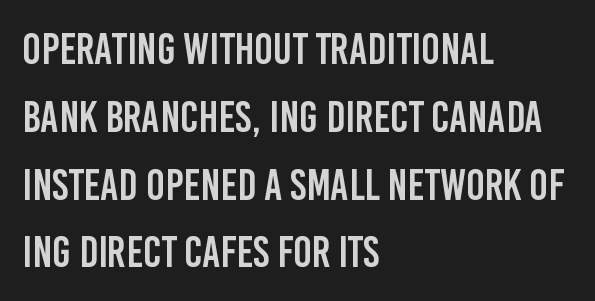
A sans-serif font was chosen for this passage. The face used here is rendered with its standard letterfit. Notice how the stems are strictly vertical — no italics here. Horizontal alignment here is leftward, the default for most running prose. A bare baseline throughout the passage.
